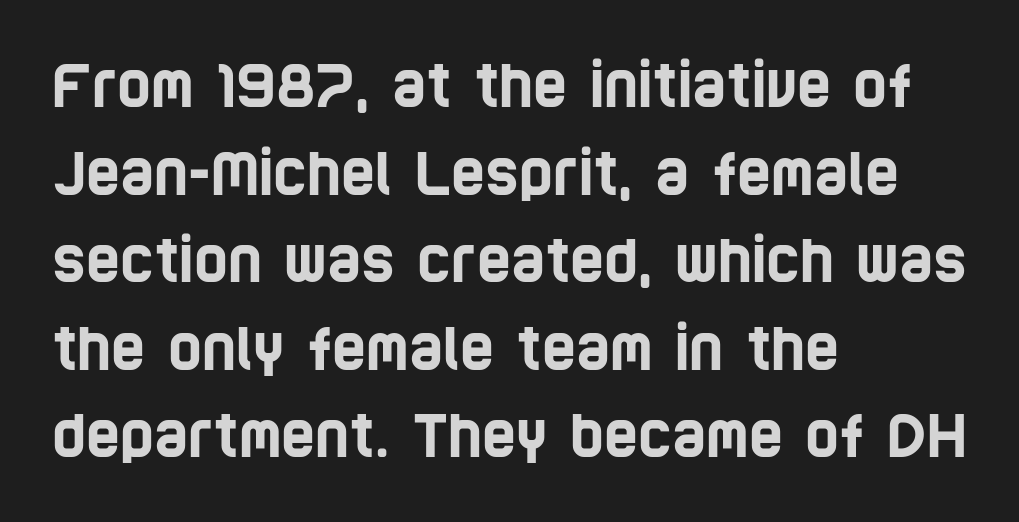
Q: Is the typeface a serif or a sans-serif typeface? A: Sans-serif.
Q: Is the text underlined? A: No.
Q: How is the paragraph aligned? A: Left-aligned.
Q: Is the spacing between letters normal or unusually wide? A: Normal.
Q: Is the spacing between lines tight, normal or loose? A: Normal.
Q: Width (condensed, normal, or wide)? A: Condensed.
Q: Stroke contrast? A: Low.
Q: x-height? A: Large.
Q: Monospaced? A: No.
